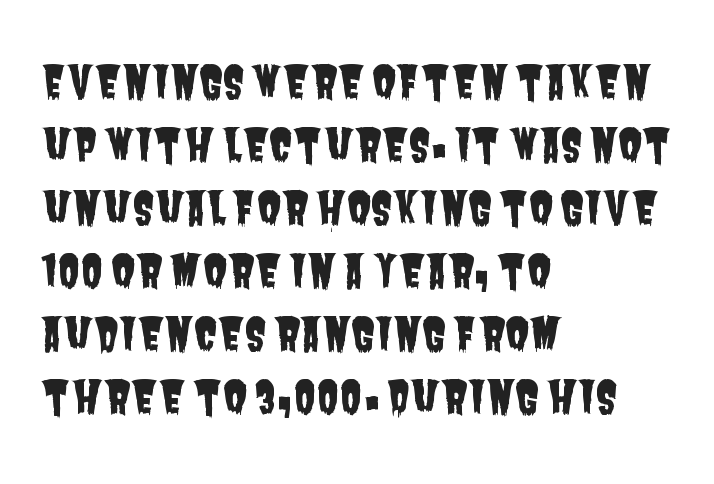
In terms of letterspacing, this is plain default setting. The rendering shows plain stroke endings on the letterforms — a sans-serif design. Left-aligned paragraph, ragged on the right. Looks like regular typesetting: each glyph gets only the width it needs. Each row of text sits above clean, open space. In terms of leading, this rendering sits right in the middle.
